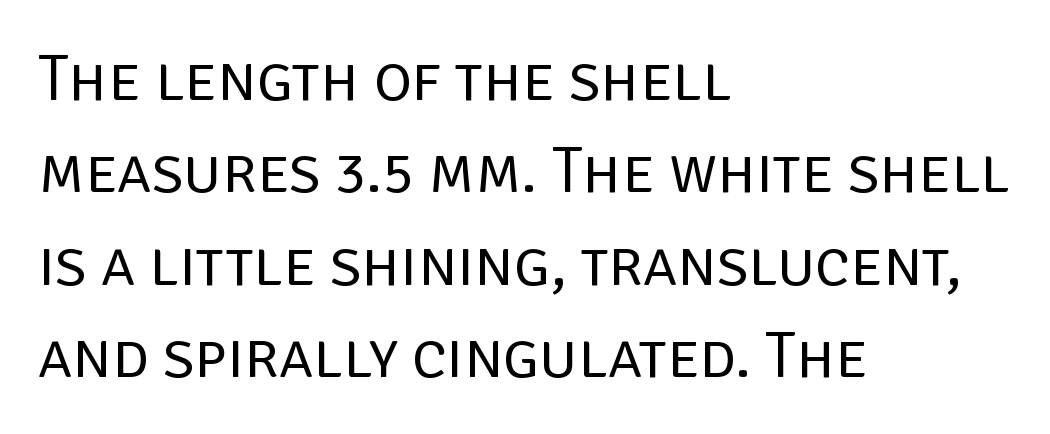
The image shows 65 px regular-weight sans-serif type, upright; set left-aligned, normal line spacing (1.42x), normal letter spacing, not underlined; low stroke contrast and a large x-height.
